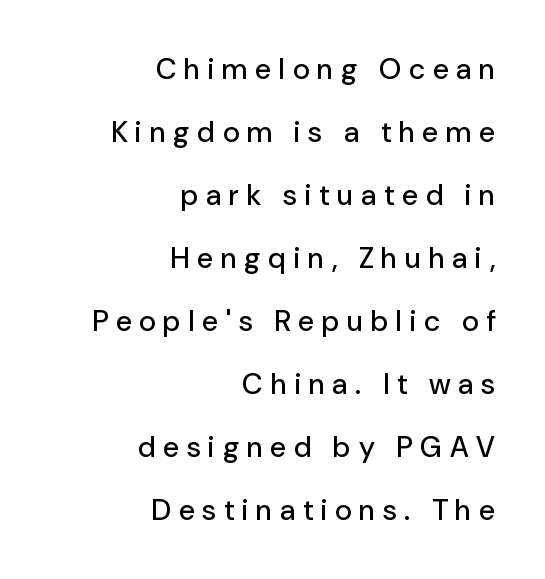
This block would shrink considerably if given ordinary leading; it's expanded now. In terms of letterform style, serifs are entirely absent. Spacing verdict: proportional, widths tailored to each character. A typesetter would call this heavily tracked-out type.
